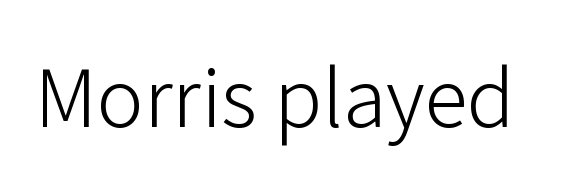
{"serif": "no", "italic": "no", "bold": "no", "weight": "light", "width": "normal", "stroke_contrast": "low", "x_height": "medium", "monospaced": "no", "underline": "no", "letter_spacing": "normal", "letter_spacing_em": 0.0, "glyph_px": 79}
